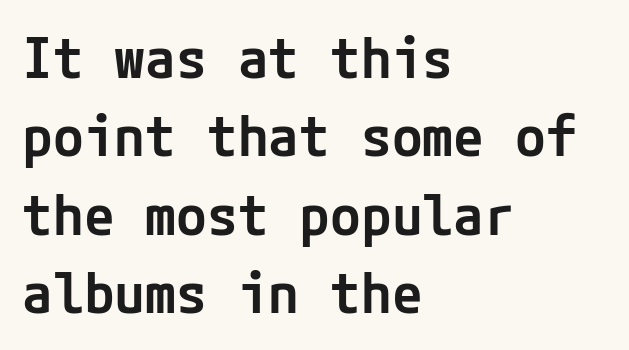
Q: Is the text bold? A: Semi-bold.
Q: Is the text italic (slanted)? A: No, it is upright.
Q: Is the typeface a serif or a sans-serif typeface? A: Sans-serif.
Q: Is the text underlined? A: No.
Q: How is the paragraph aligned? A: Left-aligned.
Q: Is the spacing between letters normal or unusually wide? A: Normal.
Q: Is the spacing between lines tight, normal or loose? A: Normal.
Q: Width (condensed, normal, or wide)? A: Normal.
Q: Stroke contrast? A: Low.
Q: x-height? A: Medium.
